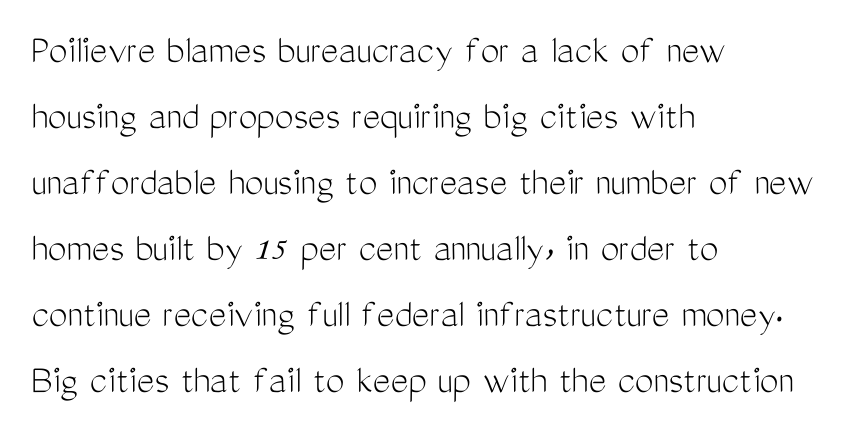
The image shows 42 px light, condensed sans-serif type, upright; set left-aligned, normal line spacing (1.57x), normal letter spacing, not underlined; medium stroke contrast and a medium x-height.
